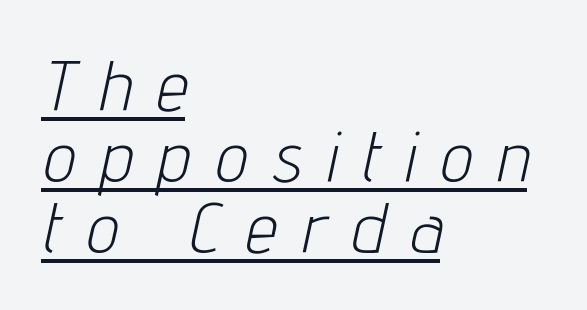
{"italic": "yes", "lean": "right", "slant_degrees": 12, "bold": "no", "weight": "light", "width": "condensed", "stroke_contrast": "low", "x_height": "medium", "monospaced": "no", "underline": "yes", "align": "left", "line_spacing": "tight", "line_spacing_ratio": 1.0, "letter_spacing": "wide", "letter_spacing_em": 0.37, "glyph_px": 71}
